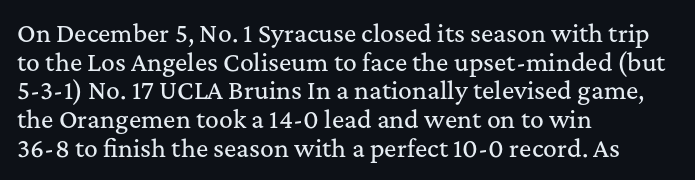
Q: Is the text italic (slanted)? A: No, it is upright.
Q: Is the text underlined? A: No.
Q: How is the paragraph aligned? A: Left-aligned.
Q: Is the spacing between letters normal or unusually wide? A: Normal.
Q: Is the spacing between lines tight, normal or loose? A: Normal.
